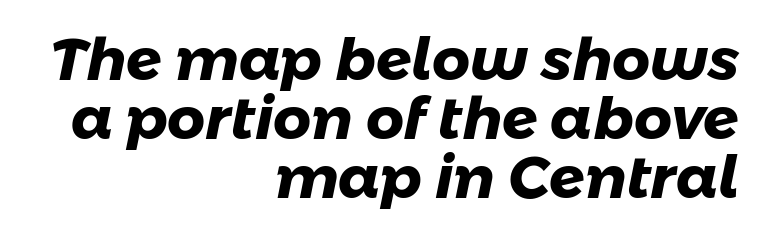
Q: Is the text bold? A: Yes.
Q: Is the typeface a serif or a sans-serif typeface? A: Sans-serif.
Q: Is the text underlined? A: No.
Q: How is the paragraph aligned? A: Right-aligned.
Q: Is the spacing between letters normal or unusually wide? A: Normal.
Q: Is the spacing between lines tight, normal or loose? A: Tight.
Q: Width (condensed, normal, or wide)? A: Normal.
Q: Stroke contrast? A: Low.
Q: x-height? A: Medium.
Q: Monospaced? A: No.
